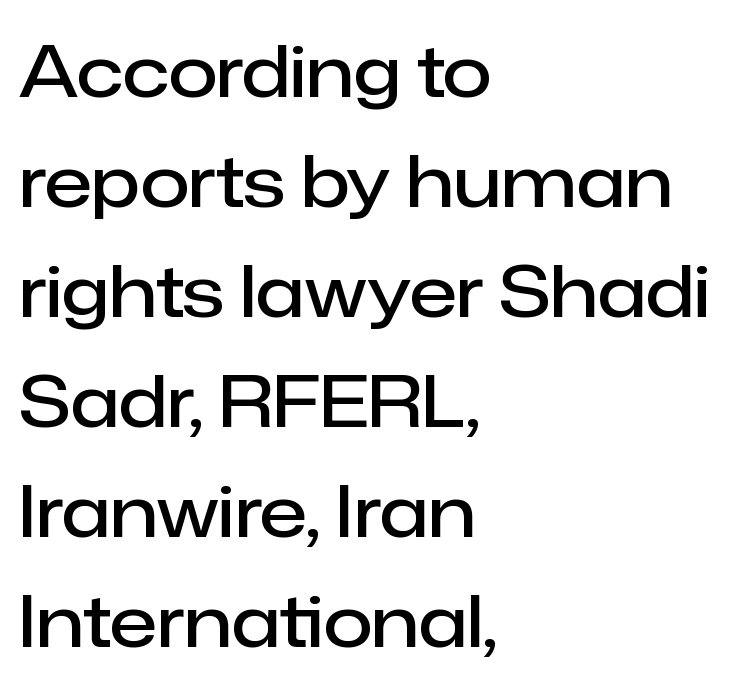
{"serif": "no", "italic": "no", "bold": "semi", "weight": "semibold", "width": "normal", "stroke_contrast": "low", "x_height": "medium", "monospaced": "no", "underline": "no", "align": "left", "line_spacing": "normal", "line_spacing_ratio": 1.55, "letter_spacing": "normal", "letter_spacing_em": 0.0, "glyph_px": 71}
